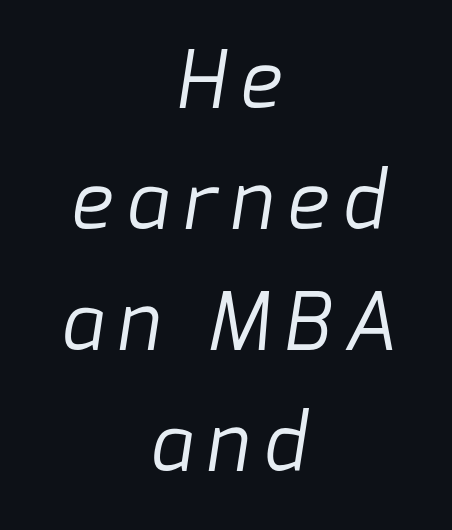
The image shows 78 px regular-weight sans-serif type; set centered, normal line spacing (1.55x), not underlined; low stroke contrast and a medium x-height.
